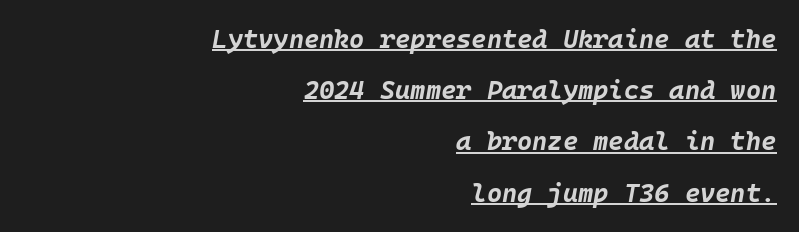
The image shows 26 px bold type, italic (leaning right); set right-aligned, loose line spacing (1.97x), normal letter spacing, underlined.
